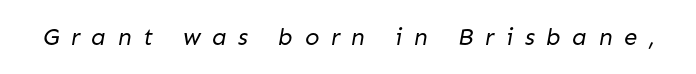
{"bold": "no", "underline": "no", "letter_spacing": "wide", "letter_spacing_em": 0.48, "glyph_px": 24}
